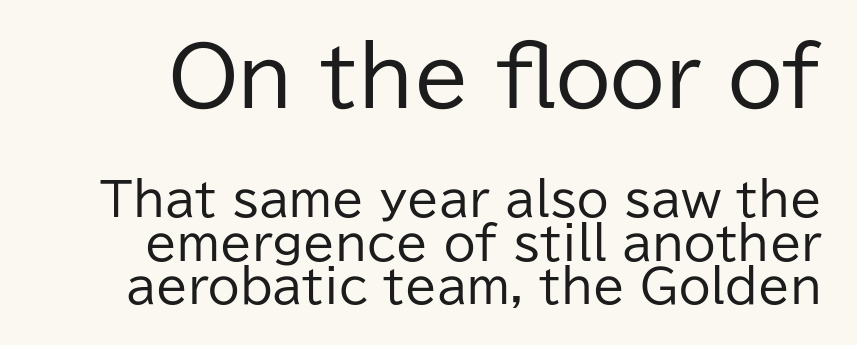
This sample has the flowing, uneven cadence of proportional lettering. The upper block of text is set noticeably larger than the block beneath it. The letters sit at their default tracking, neither squeezed nor spread. The passage shown is not underscored anywhere.
